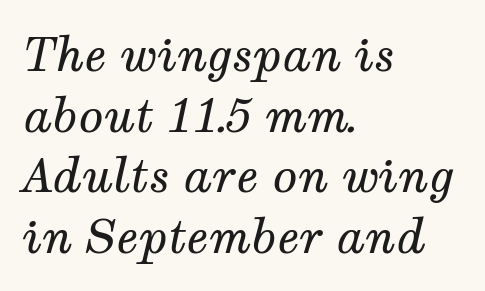
All the whitespace from short lines collects on the right. Lines of text with bare space underneath. The face used here is proportionally spaced, like ordinary book or web type. The face used here is rendered with its standard letterfit.
